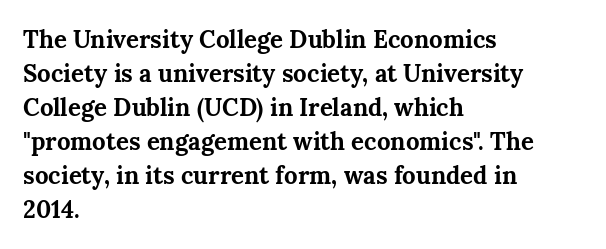
{"italic": "no", "bold": "yes", "underline": "no", "align": "left", "line_spacing": "normal", "line_spacing_ratio": 1.42, "letter_spacing": "normal", "letter_spacing_em": 0.0, "glyph_px": 24}
